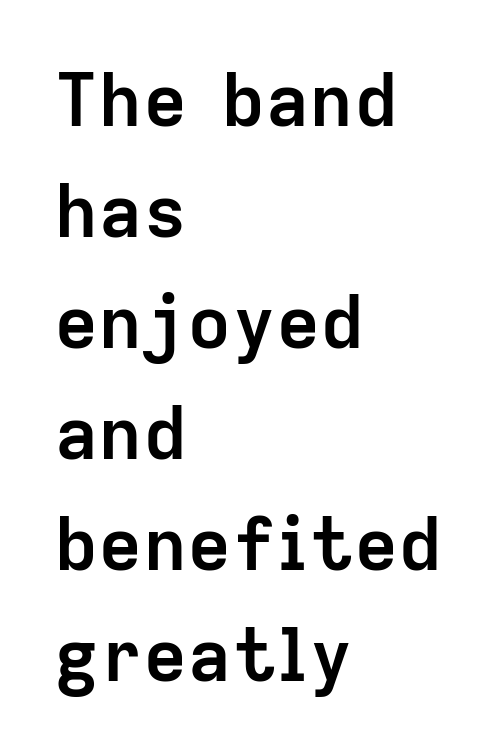
{"serif": "no", "italic": "no", "bold": "yes", "weight": "semibold", "width": "normal", "stroke_contrast": "low", "x_height": "medium", "monospaced": "no", "underline": "no", "align": "left", "line_spacing": "normal", "line_spacing_ratio": 1.5, "letter_spacing": "normal", "letter_spacing_em": 0.0, "glyph_px": 74}
